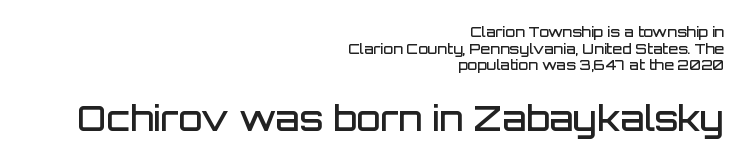
{"serif": "no", "italic": "no", "bold": "semi", "weight": "semibold", "width": "normal", "stroke_contrast": "low", "x_height": "large", "monospaced": "no", "underline": "no", "align": "right", "line_spacing_ratio": 1.18, "letter_spacing": "normal", "letter_spacing_em": 0.0, "larger_block": "second", "size_ratio": 2.5, "glyph_px": 35}
